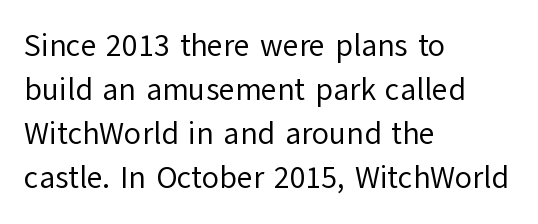
The vertical gap from one line to the next is medium. I'd call this a sans setting — the letters go barefoot. Horizontal alignment here is leftward, the default for most running prose. Has an underline been added? It has not. Tracking value appears to be zero — textbook default spacing.
